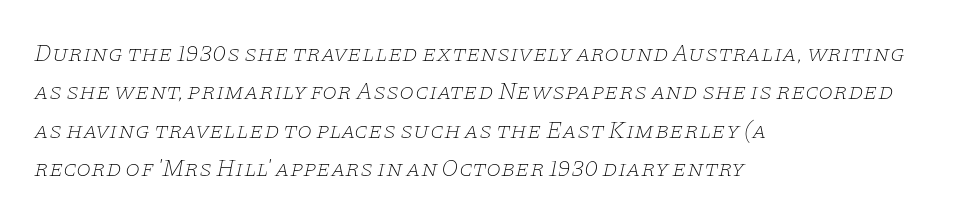
Q: Is the text bold? A: No.
Q: Is the text italic (slanted)? A: Yes, it leans right by about 11 degrees.
Q: Is the text underlined? A: No.
Q: How is the paragraph aligned? A: Left-aligned.
Q: Is the spacing between letters normal or unusually wide? A: Normal.
Q: Is the spacing between lines tight, normal or loose? A: Normal.
